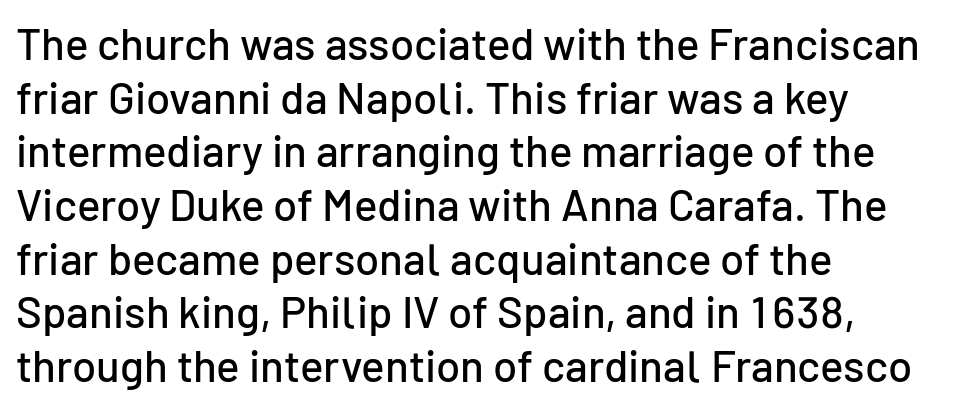
Q: Is the text italic (slanted)? A: No, it is upright.
Q: Is the typeface a serif or a sans-serif typeface? A: Sans-serif.
Q: Is the text underlined? A: No.
Q: How is the paragraph aligned? A: Left-aligned.
Q: Is the spacing between letters normal or unusually wide? A: Normal.
Q: Width (condensed, normal, or wide)? A: Normal.
Q: Stroke contrast? A: Low.
Q: x-height? A: Medium.
Q: Monospaced? A: No.
